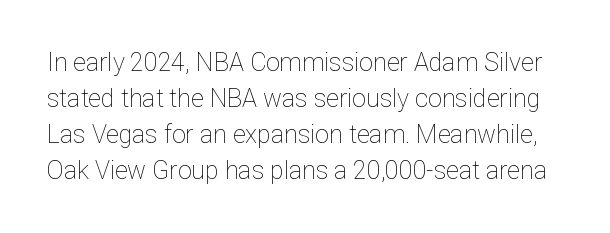
This rendering leaves character spacing at its baseline value. No heavy texture on the line: the type isn't bold. Unlike italic type, these characters show no tilt at all. Lines of text with bare space underneath. One glance says typical: line gaps are just what's usual.
